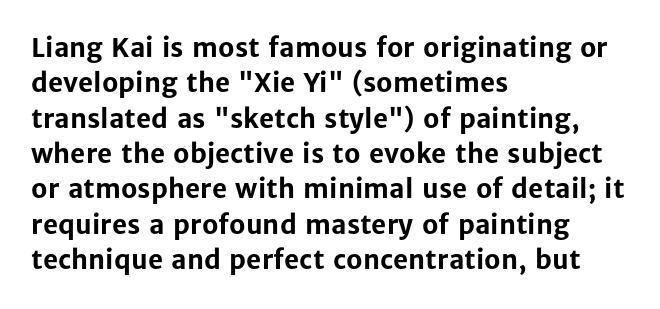
The image shows 26 px bold type, upright; set left-aligned, normal line spacing (1.36x), normal letter spacing, not underlined.
